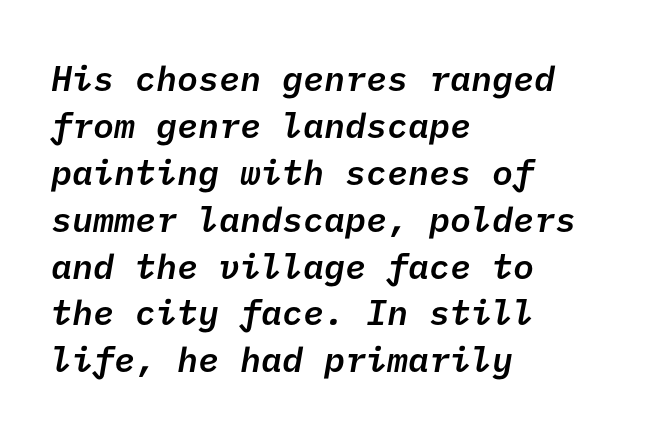
{"serif": "no", "bold": "semi", "weight": "semibold", "width": "normal", "stroke_contrast": "low", "x_height": "medium", "underline": "no", "align": "left", "line_spacing": "normal", "line_spacing_ratio": 1.34, "letter_spacing": "normal", "letter_spacing_em": 0.0, "glyph_px": 35}
